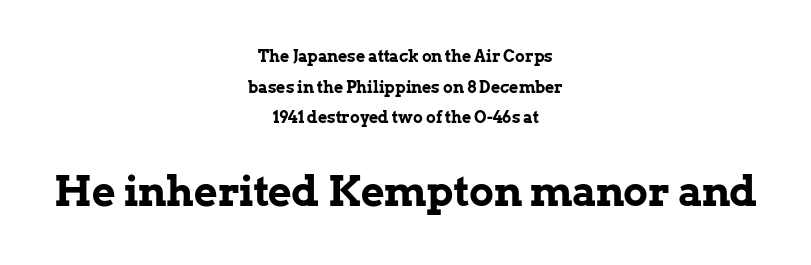
{"serif": "yes", "italic": "no", "bold": "yes", "weight": "bold", "width": "normal", "stroke_contrast": "low", "x_height": "medium", "monospaced": "no", "underline": "no", "align": "center", "line_spacing": "loose", "line_spacing_ratio": 1.92, "letter_spacing": "normal", "letter_spacing_em": 0.0, "larger_block": "second", "size_ratio": 2.56, "glyph_px": 41}
